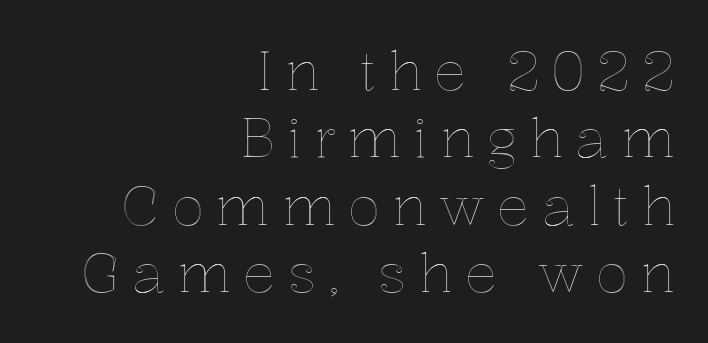
Q: Is the text italic (slanted)? A: No, it is upright.
Q: Is the text underlined? A: No.
Q: How is the paragraph aligned? A: Right-aligned.
Q: Is the spacing between letters normal or unusually wide? A: Unusually wide.
Q: Is the spacing between lines tight, normal or loose? A: Normal.
Q: Width (condensed, normal, or wide)? A: Normal.
Q: x-height? A: Medium.
Q: Monospaced? A: No.
